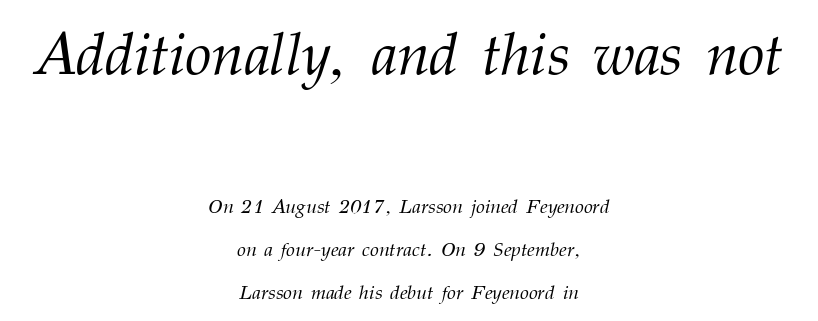
{"serif": "yes", "italic": "yes", "lean": "right", "slant_degrees": 12, "bold": "no", "weight": "light", "width": "normal", "stroke_contrast": "medium", "x_height": "medium", "monospaced": "no", "underline": "no", "align": "center", "line_spacing": "loose", "line_spacing_ratio": 2.15, "letter_spacing": "normal", "letter_spacing_em": 0.0, "larger_block": "first", "size_ratio": 3.0, "glyph_px": 60}
